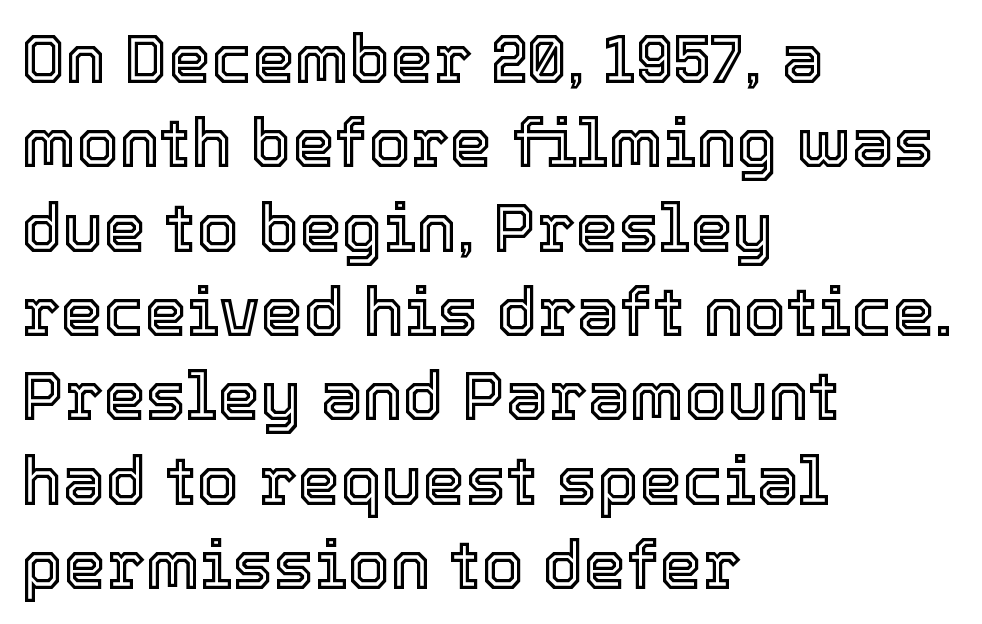
{"italic": "no", "width": "normal", "x_height": "medium", "monospaced": "no", "underline": "no", "align": "left", "line_spacing_ratio": 1.24, "letter_spacing": "normal", "letter_spacing_em": 0.0, "glyph_px": 68}
